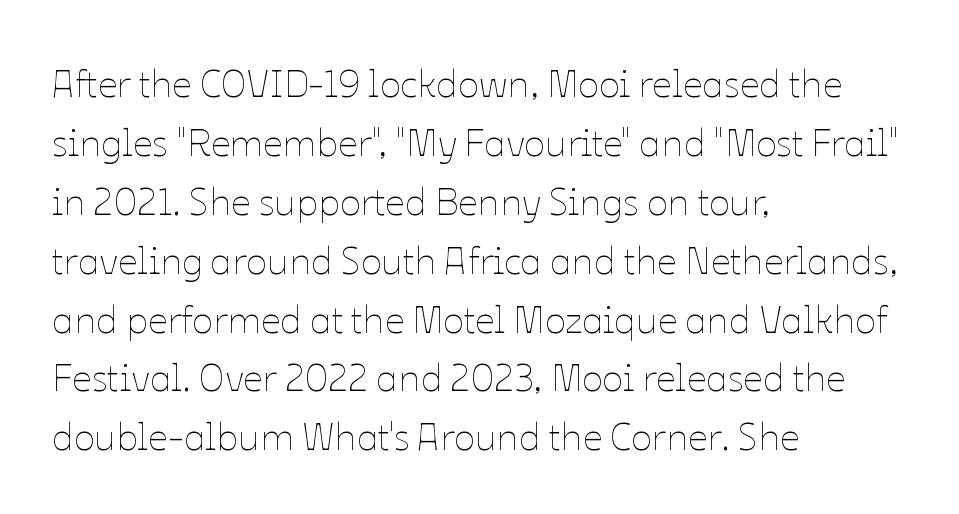
Q: Is the text bold? A: No.
Q: Is the text italic (slanted)? A: No, it is upright.
Q: Is the text underlined? A: No.
Q: How is the paragraph aligned? A: Left-aligned.
Q: Is the spacing between letters normal or unusually wide? A: Normal.
Q: Is the spacing between lines tight, normal or loose? A: Normal.
Q: Width (condensed, normal, or wide)? A: Normal.
Q: Stroke contrast? A: Low.
Q: x-height? A: Medium.
Q: Monospaced? A: No.
